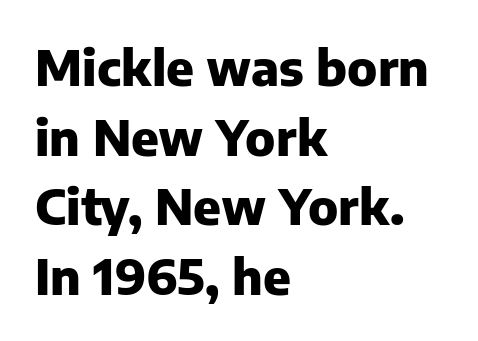
The image shows 49 px heavy sans-serif type, upright; set left-aligned, normal line spacing (1.42x), normal letter spacing, not underlined; low stroke contrast and a medium x-height.
